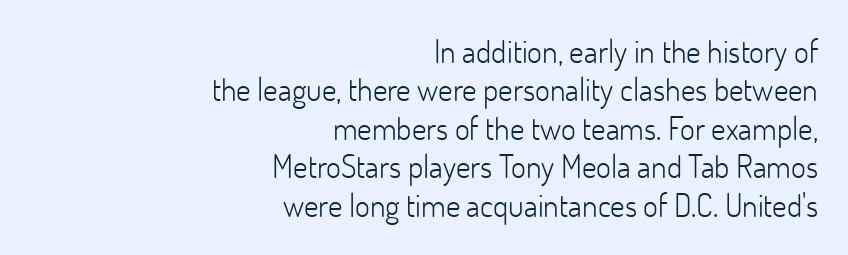
This sample is right-justified, so line beginnings fall wherever the words allow. Default kerning and tracking; the words read as compact shapes. The characters are drawn with everyday or finer stroke widths. Bare-footed words on every line.
